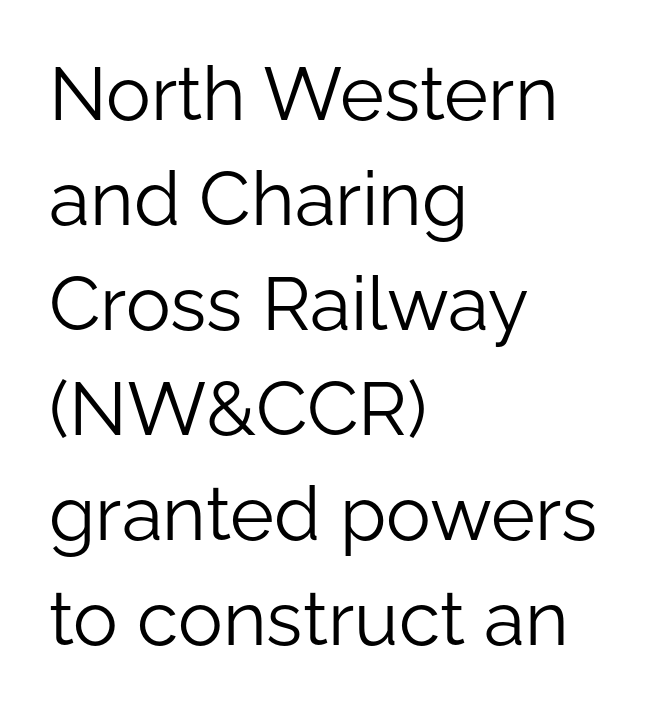
Q: Is the text bold? A: No.
Q: Is the text italic (slanted)? A: No, it is upright.
Q: Is the typeface a serif or a sans-serif typeface? A: Sans-serif.
Q: Is the text underlined? A: No.
Q: How is the paragraph aligned? A: Left-aligned.
Q: Is the spacing between letters normal or unusually wide? A: Normal.
Q: Is the spacing between lines tight, normal or loose? A: Normal.
Q: Width (condensed, normal, or wide)? A: Normal.
Q: Stroke contrast? A: Low.
Q: x-height? A: Medium.
Q: Monospaced? A: No.
